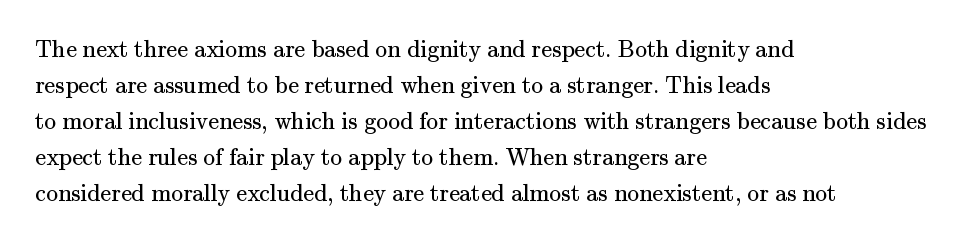
{"italic": "no", "bold": "no", "underline": "no", "align": "left", "line_spacing": "normal", "line_spacing_ratio": 1.5, "letter_spacing": "normal", "letter_spacing_em": 0.0, "glyph_px": 24}
